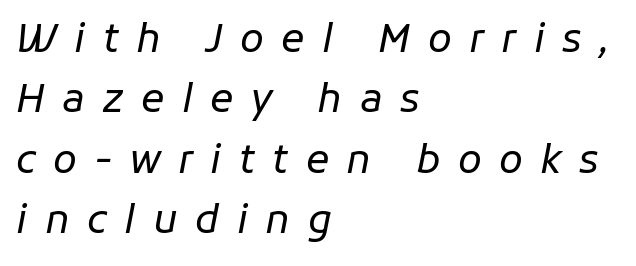
The image shows 39 px regular-weight type, italic (leaning right); set left-aligned, normal line spacing (1.55x), unusually wide letter spacing (+0.45 em), not underlined; low stroke contrast and a medium x-height.
